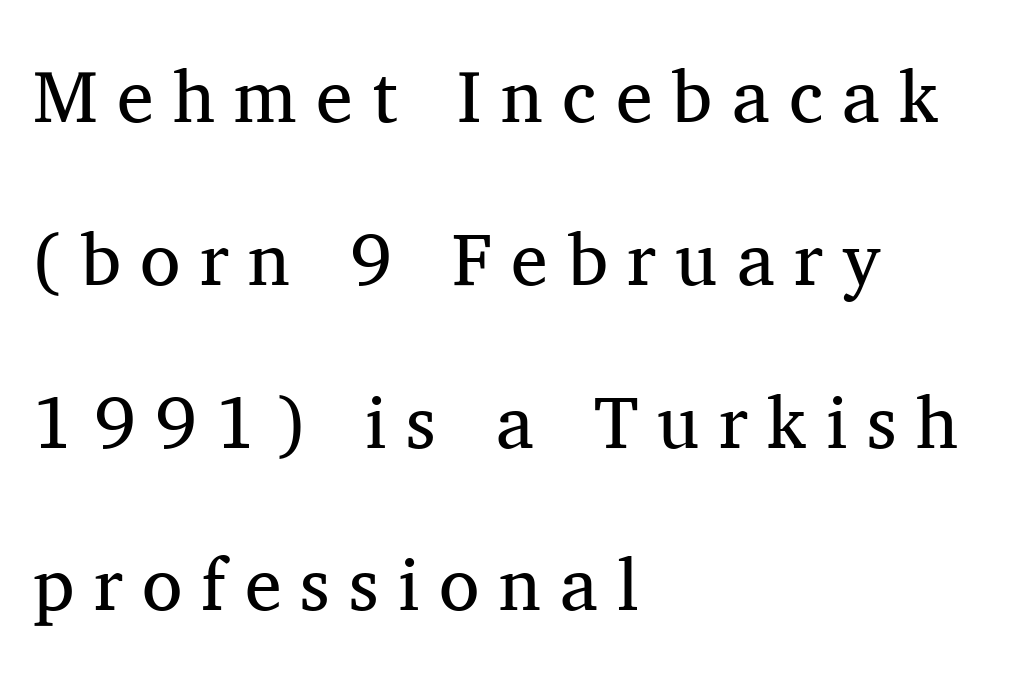
{"serif": "yes", "italic": "no", "bold": "no", "weight": "regular", "width": "normal", "stroke_contrast": "medium", "x_height": "medium", "monospaced": "no", "underline": "no", "align": "left", "line_spacing": "loose", "line_spacing_ratio": 2.2, "letter_spacing": "wide", "letter_spacing_em": 0.26, "glyph_px": 74}
